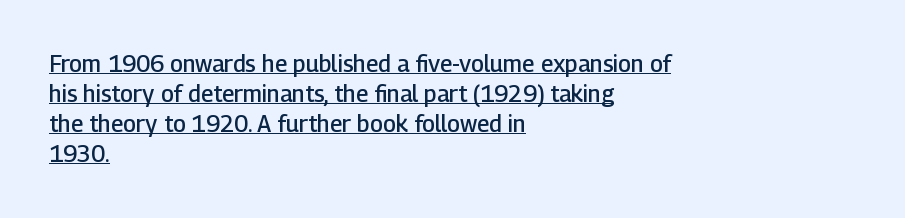
Q: Is the text bold? A: Semi-bold.
Q: Is the text italic (slanted)? A: No, it is upright.
Q: Is the text underlined? A: Yes.
Q: How is the paragraph aligned? A: Left-aligned.
Q: Is the spacing between letters normal or unusually wide? A: Normal.
Q: Is the spacing between lines tight, normal or loose? A: Normal.
